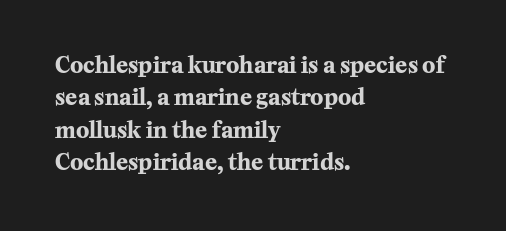
This block has exactly the height ordinary leading produces. A roman cut, with each character standing at attention. Typesetter's note: full bold, strokes at maximum text heaviness. The rendering anchors every line to the left-hand side.
